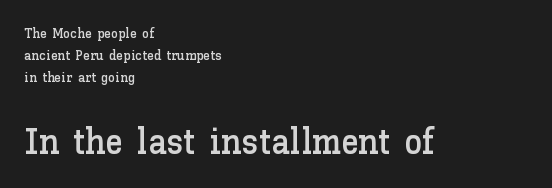
Note the varied advance widths — an 'i' is clearly narrower than an 'm'. In terms of leading, this rendering sits right in the middle. The passage shown has conventional tracking throughout. Whoever set this made the second block the dominant, larger element.
